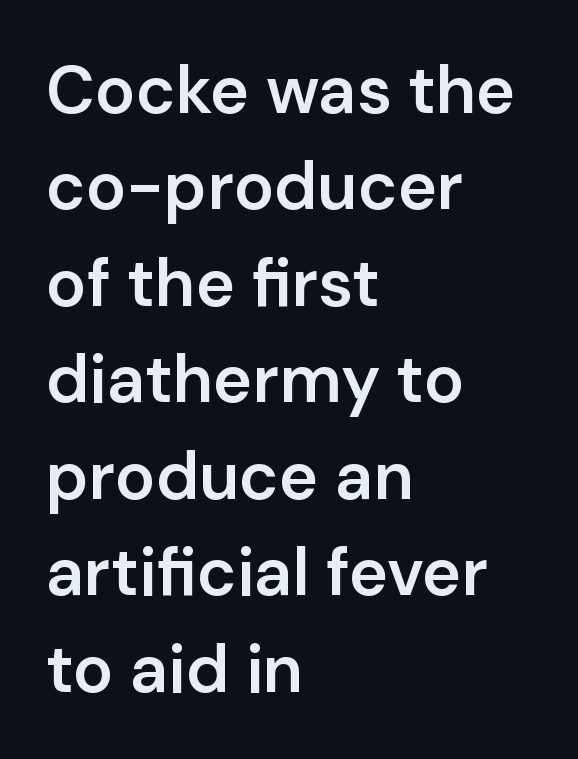
The image shows 67 px semibold sans-serif type, upright; set left-aligned, normal line spacing (1.44x), normal letter spacing, not underlined; low stroke contrast and a medium x-height.
